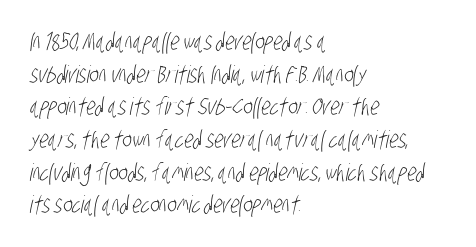
The image shows 24 px text type; set left-aligned, normal line spacing (1.36x), normal letter spacing, not underlined.
